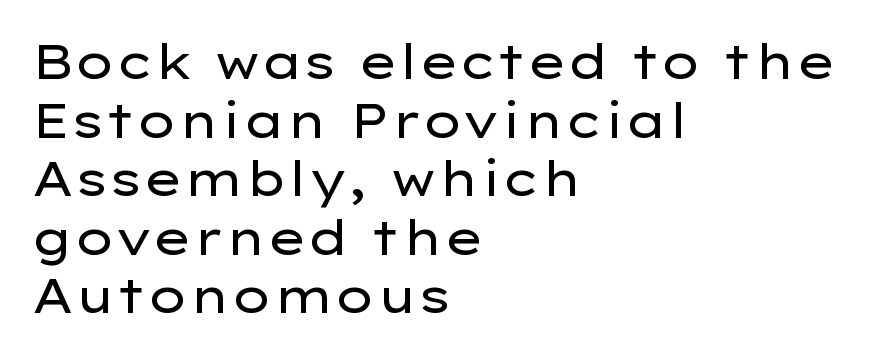
Q: Is the text bold? A: No.
Q: Is the text italic (slanted)? A: No, it is upright.
Q: Is the typeface a serif or a sans-serif typeface? A: Sans-serif.
Q: Is the text underlined? A: No.
Q: How is the paragraph aligned? A: Left-aligned.
Q: Is the spacing between letters normal or unusually wide? A: Normal.
Q: Width (condensed, normal, or wide)? A: Wide.
Q: Stroke contrast? A: Low.
Q: x-height? A: Medium.
Q: Monospaced? A: No.
